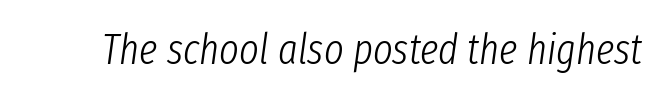
Q: Is the text bold? A: No.
Q: Is the text italic (slanted)? A: Yes, it leans right by about 8 degrees.
Q: Is the text underlined? A: No.
Q: Is the spacing between letters normal or unusually wide? A: Normal.
Q: Width (condensed, normal, or wide)? A: Condensed.
Q: Stroke contrast? A: Low.
Q: x-height? A: Medium.
Q: Monospaced? A: No.
